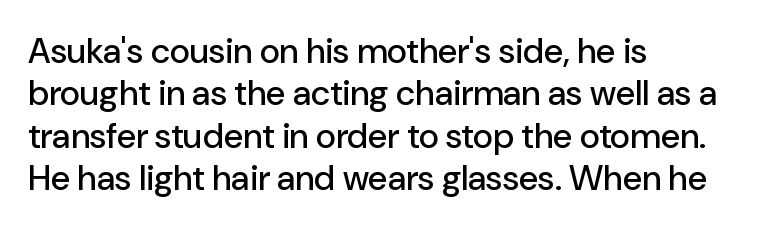
The image shows 35 px sans-serif type, upright; set left-aligned, line spacing 1.21x, normal letter spacing, not underlined; low stroke contrast and a medium x-height.
